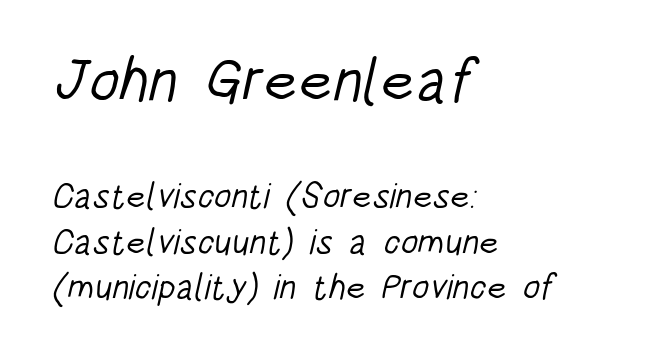
The image shows 61 px light, condensed sans-serif type; set left-aligned, normal line spacing (1.3x), normal letter spacing, not underlined; the first (top) block is 1.74x larger; low stroke contrast and a large x-height.
